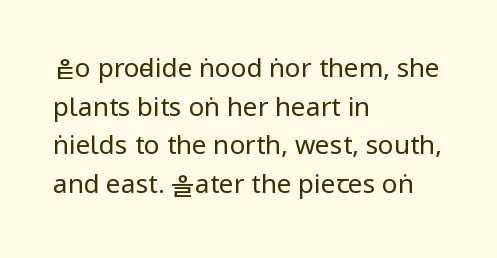
Q: Is the text bold? A: No.
Q: Is the text italic (slanted)? A: No, it is upright.
Q: Is the text underlined? A: No.
Q: How is the paragraph aligned? A: Left-aligned.
Q: Is the spacing between letters normal or unusually wide? A: Normal.
Q: Is the spacing between lines tight, normal or loose? A: Normal.
